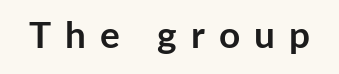
When letters stand straight like this, we call the style roman or upright. Spacing verdict: proportional, widths tailored to each character. Check under the words: just untouched page. Nothing sits at the stroke ends, so this counts as sans-serif. Typographic density is high because the face is bold.
